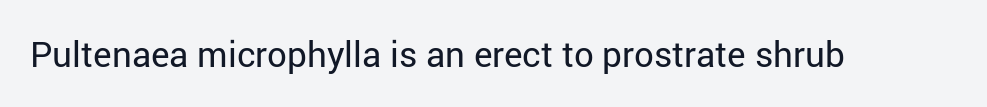
{"serif": "no", "italic": "no", "bold": "no", "weight": "regular", "width": "normal", "stroke_contrast": "low", "x_height": "medium", "monospaced": "no", "underline": "no", "letter_spacing": "normal", "letter_spacing_em": 0.0, "glyph_px": 35}
